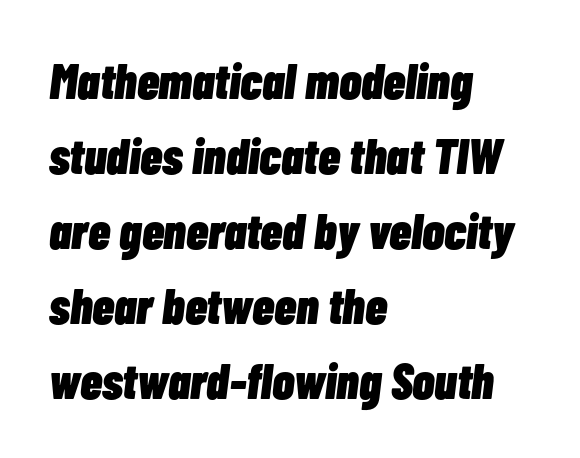
The image shows 50 px heavy, condensed type, italic (leaning right); set left-aligned, normal line spacing (1.5x), normal letter spacing, not underlined; low stroke contrast and a medium x-height.
